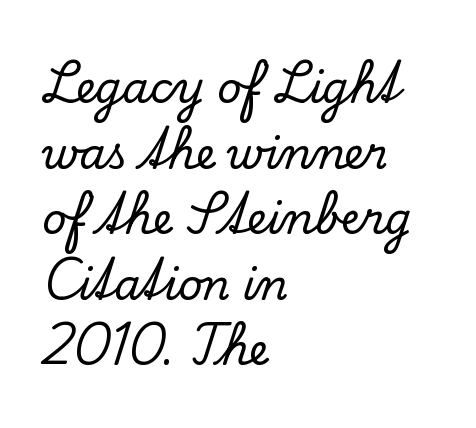
Q: Is the text italic (slanted)? A: Yes.
Q: Is the typeface a serif or a sans-serif typeface? A: Serif.
Q: Is the text underlined? A: No.
Q: How is the paragraph aligned? A: Left-aligned.
Q: Is the spacing between letters normal or unusually wide? A: Normal.
Q: Is the spacing between lines tight, normal or loose? A: Normal.
Q: Width (condensed, normal, or wide)? A: Normal.
Q: Stroke contrast? A: Low.
Q: x-height? A: Small.
Q: Monospaced? A: No.
